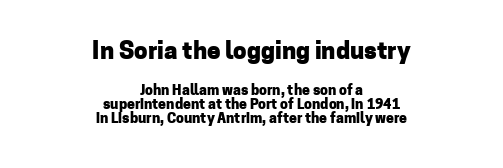
The emphasis by scale lands on block number one, above. Students, this is bold: see how much ink each stroke carries. If you drew a line through each stem, it would be perfectly vertical. The type is set solid horizontally, with unmodified tracking. The text block is weighted toward neither margin, spreading evenly from the middle.
